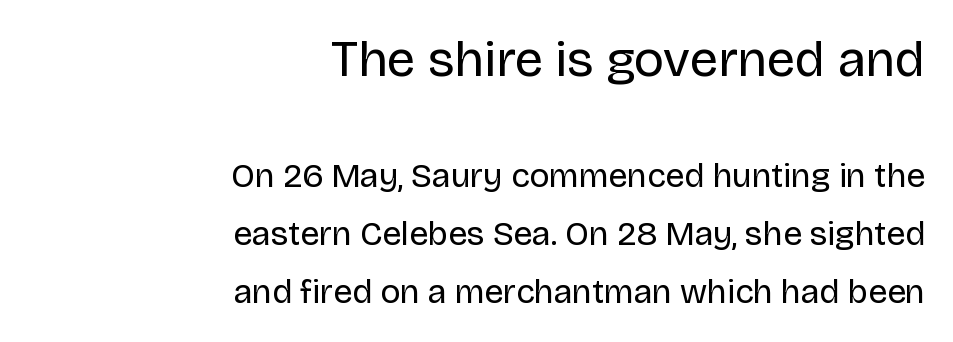
{"serif": "no", "italic": "no", "bold": "no", "weight": "regular", "width": "normal", "stroke_contrast": "low", "x_height": "large", "monospaced": "no", "underline": "no", "align": "right", "line_spacing": "normal", "line_spacing_ratio": 1.7, "letter_spacing": "normal", "letter_spacing_em": 0.0, "larger_block": "first", "size_ratio": 1.5, "glyph_px": 51}
